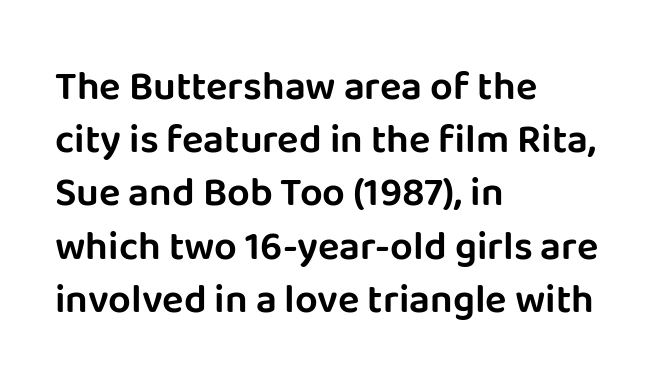
The image shows 40 px sans-serif type, upright; set left-aligned, normal line spacing (1.33x), normal letter spacing, not underlined; low stroke contrast and a large x-height.
